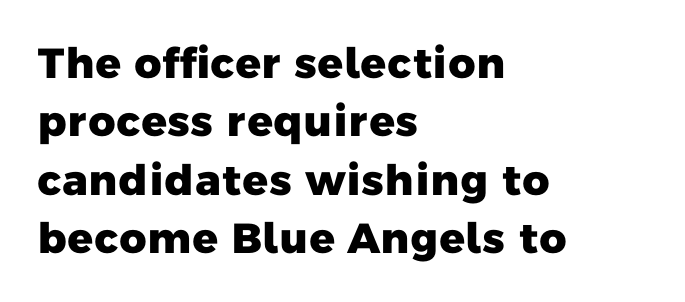
The image shows 42 px heavy sans-serif type; set left-aligned, normal line spacing (1.39x), normal letter spacing, not underlined; low stroke contrast and a medium x-height.
